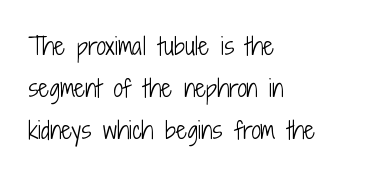
Q: Is the text bold? A: No.
Q: Is the text italic (slanted)? A: No, it is upright.
Q: Is the text underlined? A: No.
Q: How is the paragraph aligned? A: Left-aligned.
Q: Is the spacing between letters normal or unusually wide? A: Normal.
